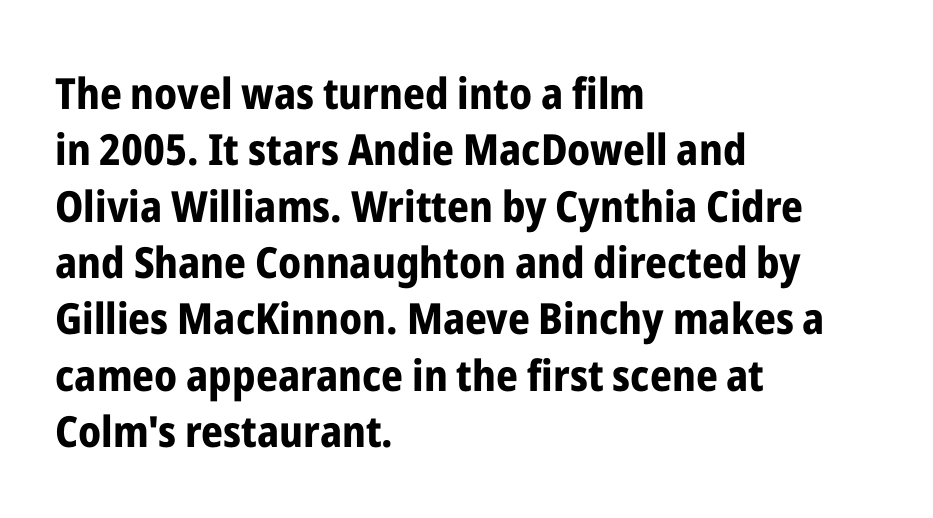
Heft: maximum for text — a bold. Plain, unruled lines of type. Each line starts at the same left margin while the right side varies. Spacing verdict: proportional, widths tailored to each character. The type family on display is of the sans-serif kind.
